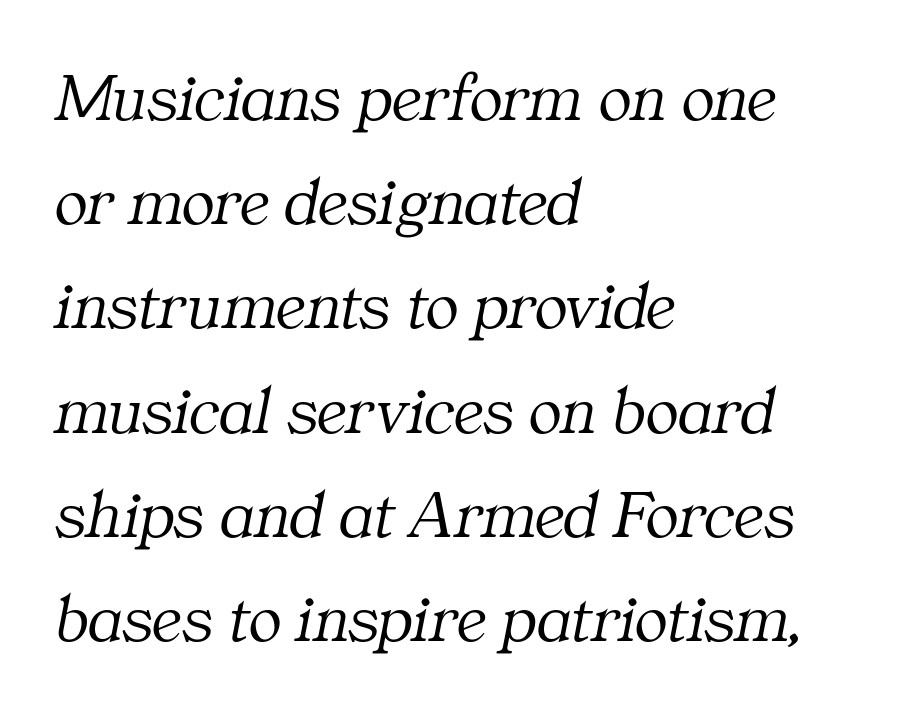
{"serif": "yes", "italic": "yes", "lean": "right", "slant_degrees": 11, "bold": "no", "weight": "light", "width": "normal", "stroke_contrast": "medium", "x_height": "medium", "monospaced": "no", "underline": "no", "align": "left", "line_spacing": "normal", "line_spacing_ratio": 1.51, "letter_spacing": "normal", "letter_spacing_em": 0.0, "glyph_px": 69}
